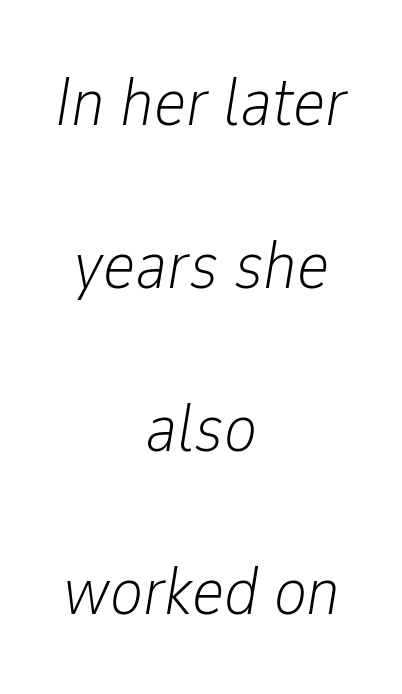
{"italic": "yes", "lean": "right", "slant_degrees": 9, "bold": "no", "weight": "light", "width": "condensed", "stroke_contrast": "low", "x_height": "medium", "monospaced": "no", "underline": "no", "align": "center", "line_spacing": "loose", "line_spacing_ratio": 2.36, "letter_spacing": "normal", "letter_spacing_em": 0.0, "glyph_px": 69}
